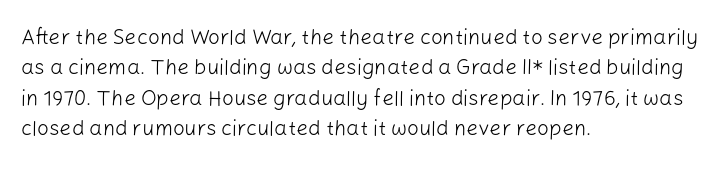
Q: Is the text bold? A: No.
Q: Is the text italic (slanted)? A: No, it is upright.
Q: Is the text underlined? A: No.
Q: How is the paragraph aligned? A: Left-aligned.
Q: Is the spacing between letters normal or unusually wide? A: Normal.
Q: Is the spacing between lines tight, normal or loose? A: Normal.
